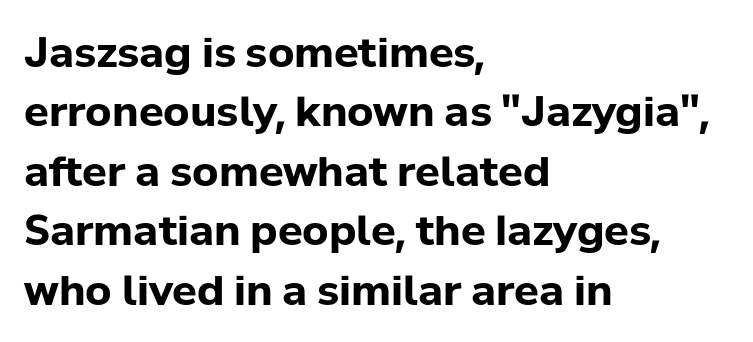
Notice how descenders clear the ascenders below comfortably — that's standard leading. The letters stand straight up with perfectly vertical stems. This is heavy type, rendered in bold. A typesetter would call this proportional, since set widths differ per character. The foot of each line stays bare and open.
